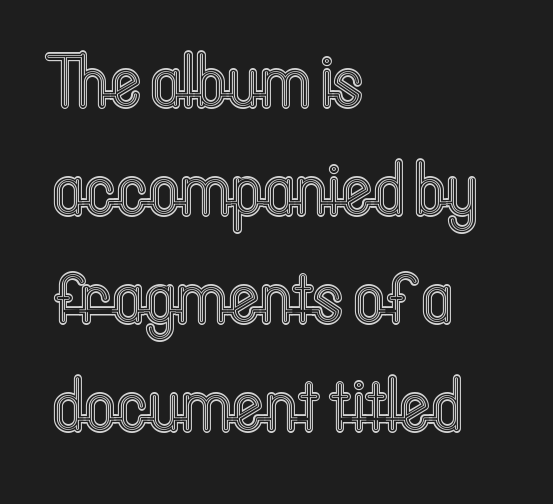
Leading: standard. Descender tails drop into unmarked territory. The specimen reads as upright at a glance. A typesetter would call this proportional, since set widths differ per character. This rendering uses left alignment, leaving the right contour irregular.
